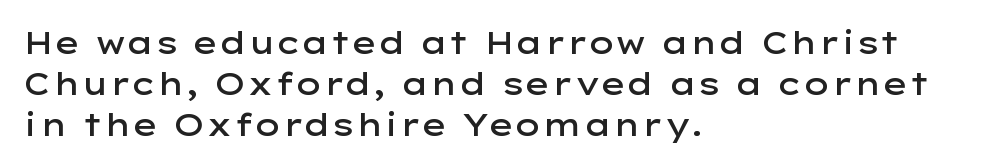
The image shows 31 px semibold, wide sans-serif type, upright; set left-aligned, normal line spacing (1.32x), normal letter spacing, not underlined; low stroke contrast and a medium x-height.
